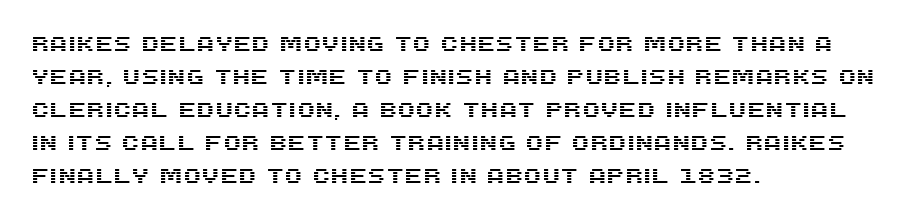
Q: Is the text italic (slanted)? A: No, it is upright.
Q: Is the text underlined? A: No.
Q: How is the paragraph aligned? A: Left-aligned.
Q: Is the spacing between letters normal or unusually wide? A: Normal.
Q: Is the spacing between lines tight, normal or loose? A: Normal.
